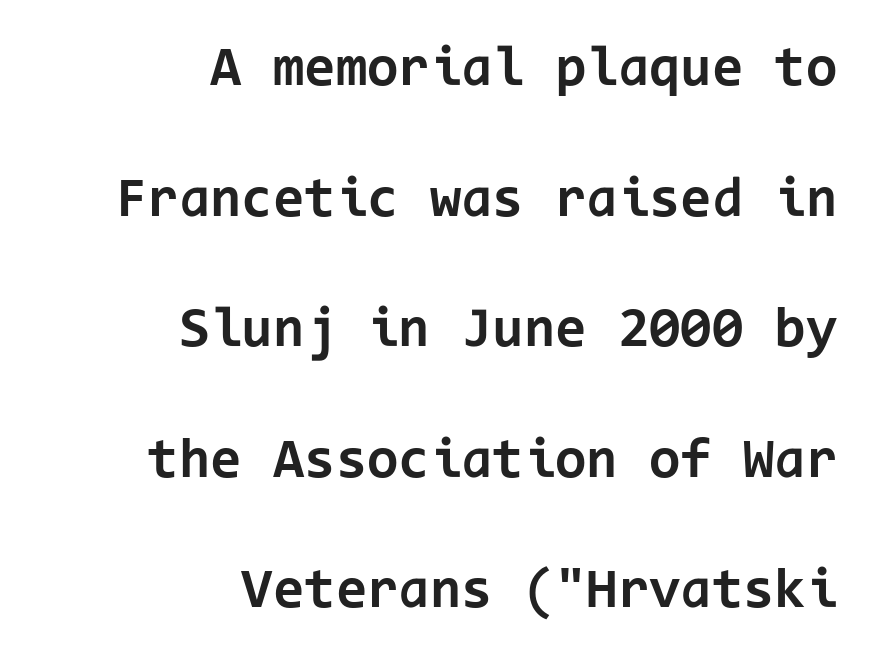
Q: Is the text bold? A: Yes.
Q: Is the text italic (slanted)? A: No, it is upright.
Q: Is the typeface a serif or a sans-serif typeface? A: Sans-serif.
Q: Is the text underlined? A: No.
Q: How is the paragraph aligned? A: Right-aligned.
Q: Is the spacing between letters normal or unusually wide? A: Normal.
Q: Is the spacing between lines tight, normal or loose? A: Loose.
Q: Width (condensed, normal, or wide)? A: Normal.
Q: Stroke contrast? A: Low.
Q: x-height? A: Medium.
Q: Monospaced? A: Yes.
